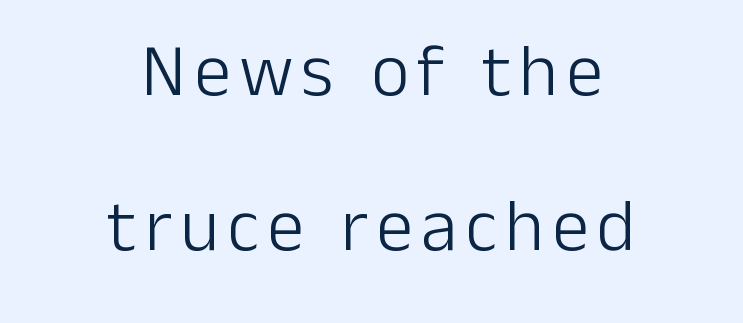
Layout note: lines centered. The letters advance in unequal steps, a hallmark of proportional type. The rendering uses a large line-height, opening up the rows. This sample uses a sans-serif face.
